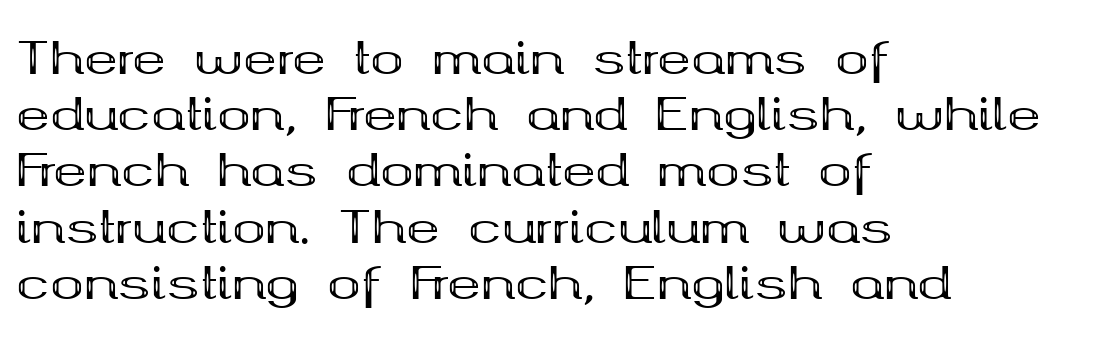
{"serif": "yes", "italic": "no", "bold": "yes", "weight": "bold", "width": "wide", "stroke_contrast": "medium", "x_height": "medium", "monospaced": "no", "underline": "no", "align": "left", "line_spacing": "normal", "line_spacing_ratio": 1.25, "letter_spacing": "normal", "letter_spacing_em": 0.0, "glyph_px": 45}
